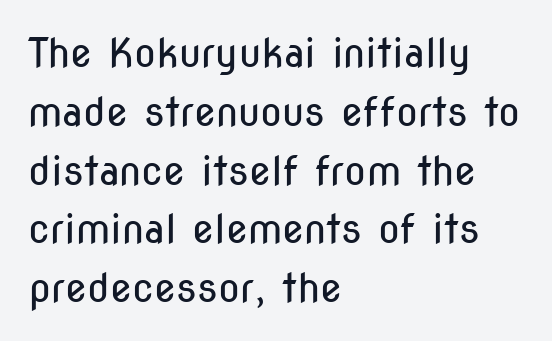
A light-to-regular cut is what we see here. Does the leading feel generous? No, just average. Nope, not italic — everything's standing straight. The rendering uses natural spacing where letterforms have individual widths. A classic flush-left, rag-right setting is used for this passage. This sample uses plain, unmodified letter spacing.
